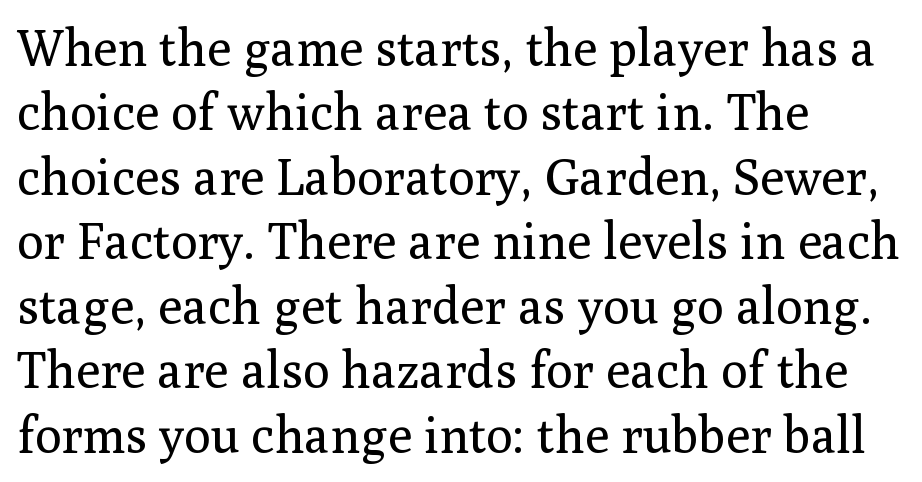
The image shows 50 px regular-weight serif type, upright; set left-aligned, normal line spacing (1.29x), normal letter spacing, not underlined; medium stroke contrast and a medium x-height.
